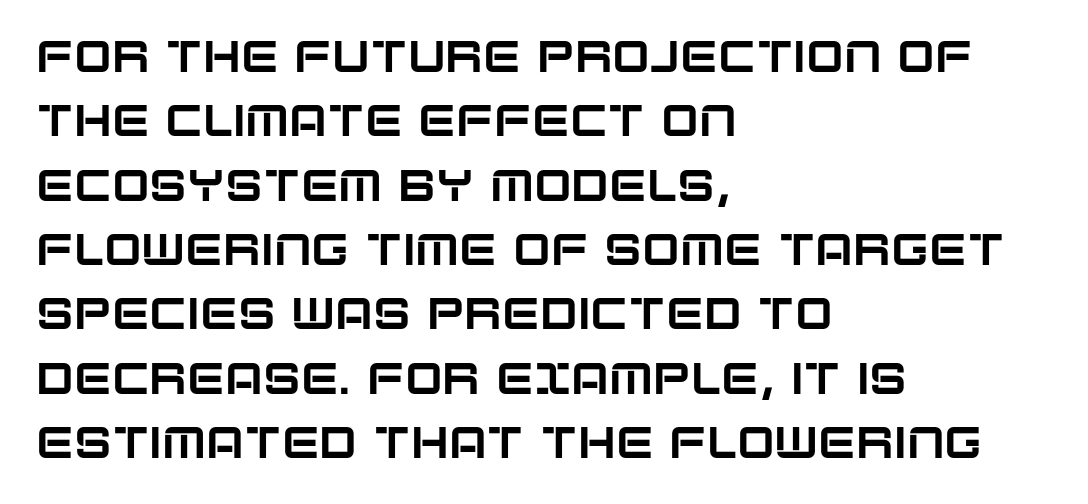
The line texture is even and compact thanks to regular tracking. It's the straight-up-and-down kind of type. A typesetter would call this proportional, since set widths differ per character. This sample keeps an unexceptional amount of space between lines. The passage shown is not underscored anywhere.
